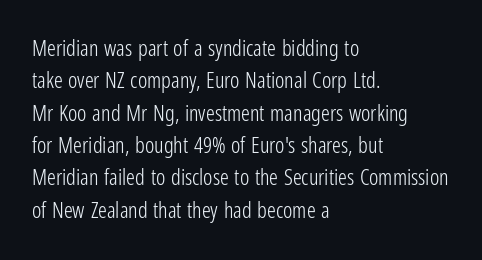
The image shows 22 px text type, upright; set left-aligned, normal line spacing (1.47x), normal letter spacing, not underlined.
